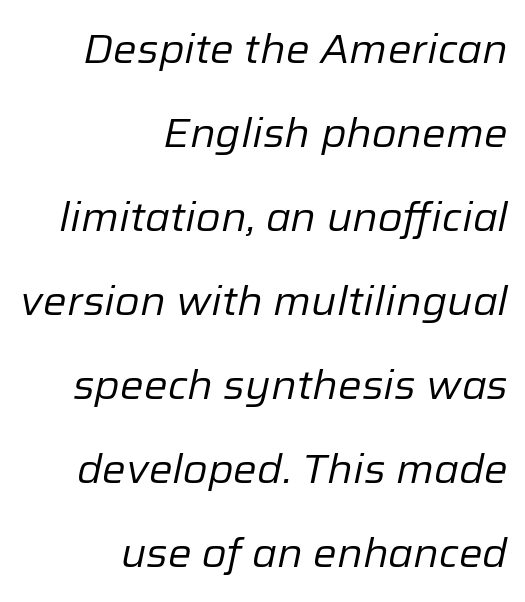
Q: Is the text bold? A: No.
Q: Is the text italic (slanted)? A: Yes, it leans right by about 12 degrees.
Q: Is the text underlined? A: No.
Q: How is the paragraph aligned? A: Right-aligned.
Q: Is the spacing between letters normal or unusually wide? A: Normal.
Q: Is the spacing between lines tight, normal or loose? A: Loose.
Q: Width (condensed, normal, or wide)? A: Normal.
Q: Stroke contrast? A: Low.
Q: x-height? A: Medium.
Q: Monospaced? A: No.
